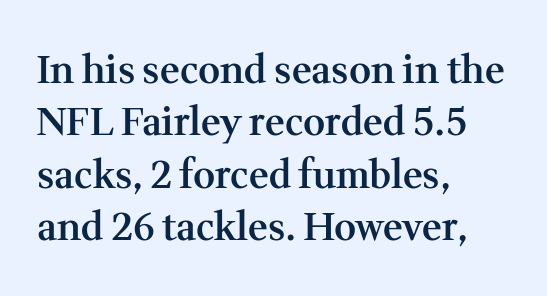
{"serif": "yes", "italic": "no", "bold": "semi", "weight": "semibold", "width": "normal", "stroke_contrast": "medium", "x_height": "medium", "monospaced": "no", "underline": "no", "align": "left", "line_spacing": "normal", "line_spacing_ratio": 1.38, "letter_spacing": "normal", "letter_spacing_em": 0.0, "glyph_px": 38}
